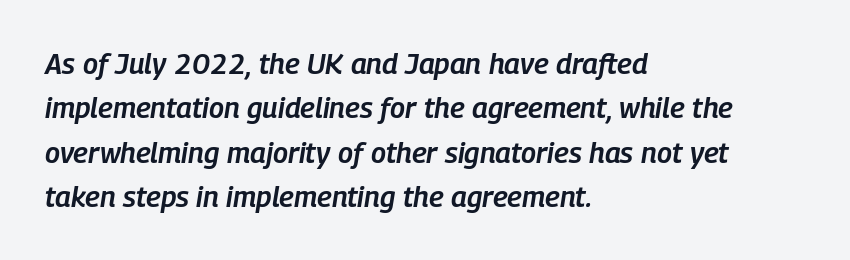
{"italic": "yes", "lean": "right", "slant_degrees": 9, "bold": "semi", "weight": "semibold", "width": "condensed", "stroke_contrast": "low", "x_height": "medium", "monospaced": "no", "underline": "no", "align": "left", "line_spacing": "normal", "line_spacing_ratio": 1.53, "letter_spacing": "normal", "letter_spacing_em": 0.0, "glyph_px": 29}
